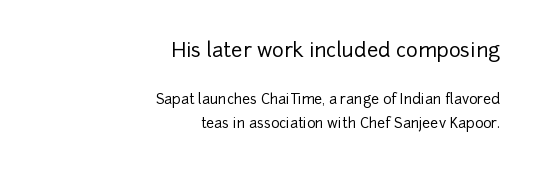
The image shows 20 px text type, upright; set right-aligned, line spacing 1.74x, normal letter spacing, not underlined; the first (top) block is 1.43x larger.
